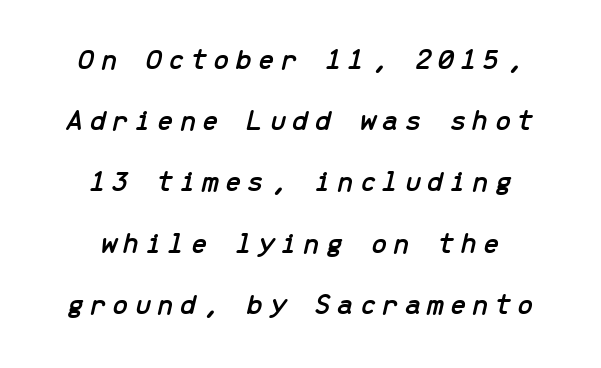
Every character sits at an angle, as italics do. Honestly, the rows look like they've been pulled way apart. The passage shown is not underscored anywhere. The lines in this sample share a center point and differ in where they start and stop. Do the characters align in a grid? Yes, the font is monospaced.
